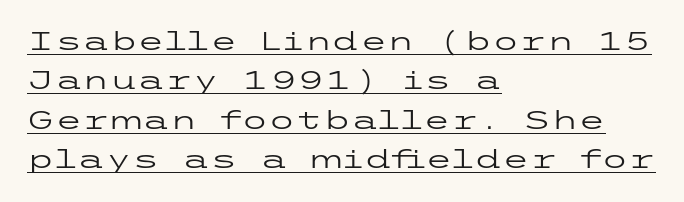
The image shows 25 px text type, upright; set left-aligned, normal line spacing (1.58x), normal letter spacing, underlined.
